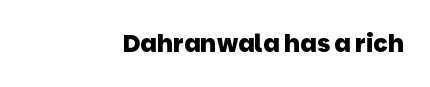
{"bold": "yes", "underline": "no", "align": "right", "letter_spacing": "normal", "letter_spacing_em": 0.0, "glyph_px": 24}
